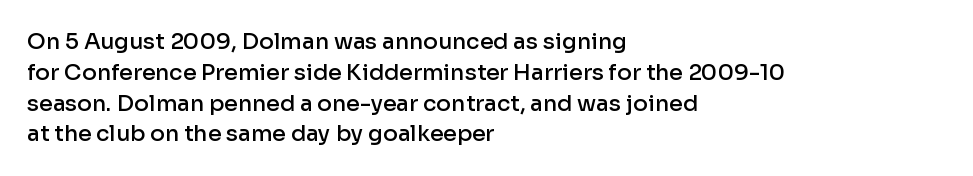
The image shows 22 px text type, upright; set left-aligned, normal line spacing (1.4x), normal letter spacing, not underlined.
